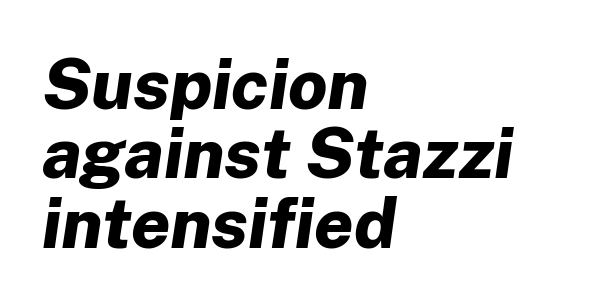
Nothing unusual about the tracking: characters are spaced as the font intends. Each letter keeps its own natural width here, so spacing adapts to shape. Rule under the text: the space is simply empty. The passage shown leans; its letterforms are oblique. Notice how descenders almost collide with the ascenders below — that's tight leading.
